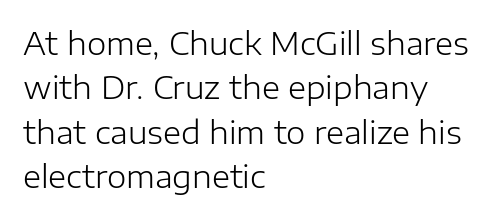
The image shows 31 px light sans-serif type, upright; set left-aligned, normal line spacing (1.43x), normal letter spacing, not underlined; low stroke contrast and a medium x-height.
